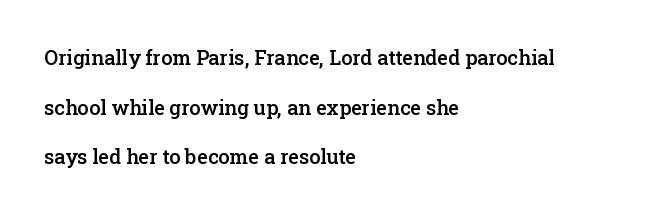
{"italic": "no", "bold": "semi", "underline": "no", "align": "left", "line_spacing": "loose", "line_spacing_ratio": 2.48, "letter_spacing": "normal", "letter_spacing_em": 0.0, "glyph_px": 20}
